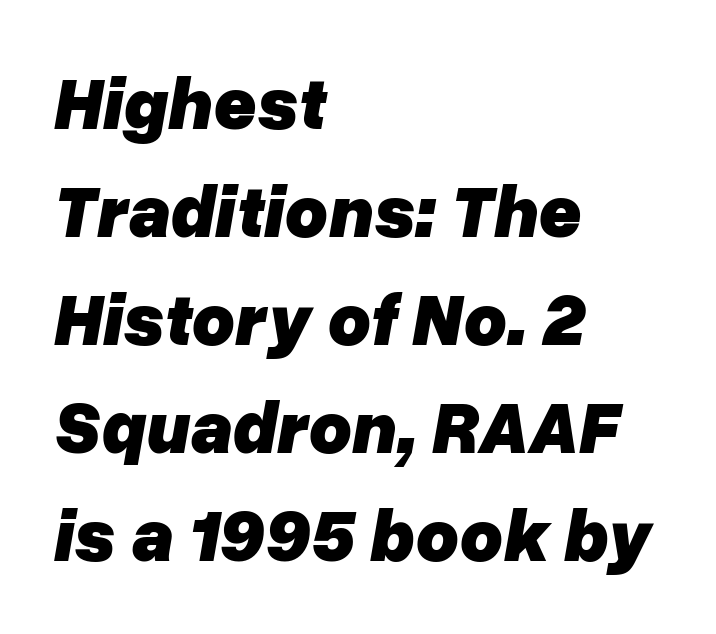
Descenders are the only things crossing below the line. Reading down the block, your eye returns to a fixed left position each line. The letters sit at their default tracking, neither squeezed nor spread. The letters advance in unequal steps, a hallmark of proportional type. Normally led — the rows are evenly, conventionally spaced. The passage shown is emphatically bold.
